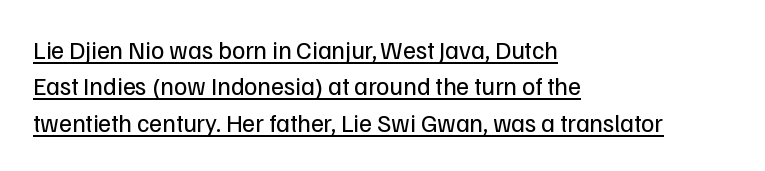
The image shows 25 px text type, upright; set left-aligned, normal line spacing (1.46x), normal letter spacing, underlined.
